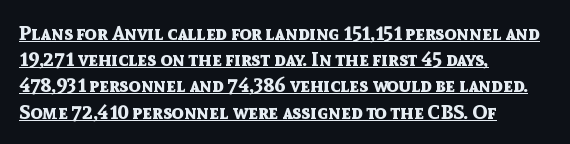
The image shows 20 px bold type, upright; set left-aligned, normal line spacing (1.31x), normal letter spacing, underlined.
